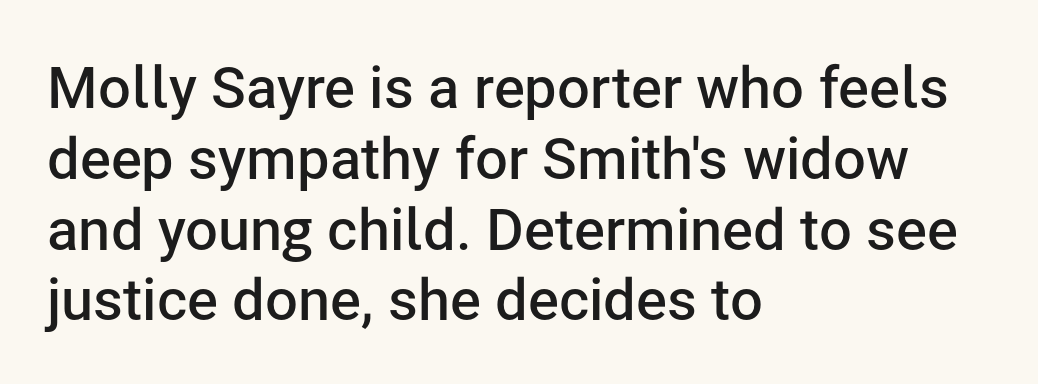
The image shows 58 px semibold sans-serif type, upright; set left-aligned, line spacing 1.22x, normal letter spacing, not underlined; low stroke contrast and a medium x-height.
